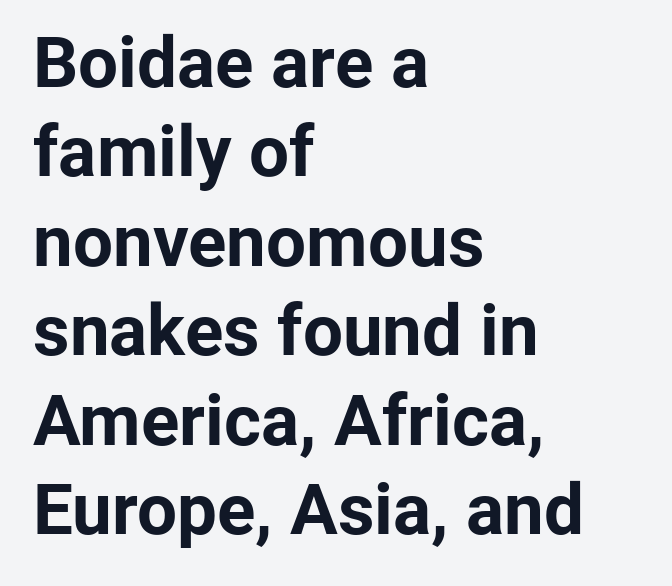
A typesetter would label this face a sans. These lines are rendered in a variable-pitch font. Caption: bold face, heavy strokes. The paragraph has a hard left edge and a soft right edge. The letterforms sit shoulder to shoulder at normal distance. Horizontal bands of white between lines are of average thickness.
